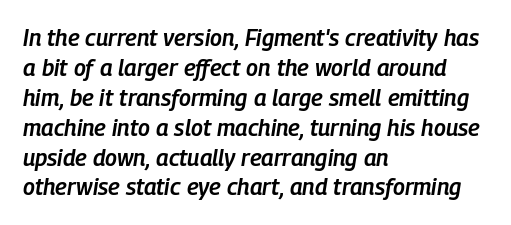
The typesetter chose a ragged-right arrangement here. Normally led — the rows are evenly, conventionally spaced. There is no visible air inserted between adjacent glyphs. Moderately thickened strokes mark this as semibold type.
